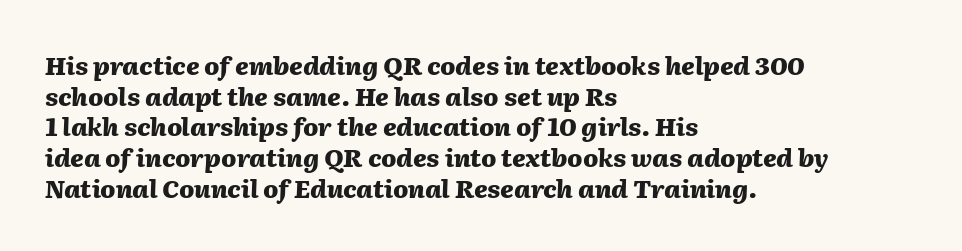
You can tell it's italic because the verticals aren't actually vertical. This sample uses plain, unmodified letter spacing. The lines are quadded left. Pretty heavy lettering here — definitely bold. The space beneath each line is pristine and unruled.
